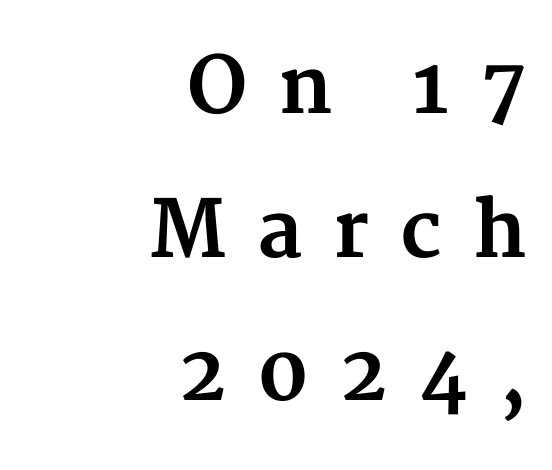
{"serif": "yes", "italic": "no", "bold": "yes", "weight": "bold", "width": "normal", "stroke_contrast": "medium", "x_height": "medium", "monospaced": "no", "underline": "no", "align": "right", "line_spacing_ratio": 1.84, "letter_spacing": "wide", "letter_spacing_em": 0.4, "glyph_px": 78}
